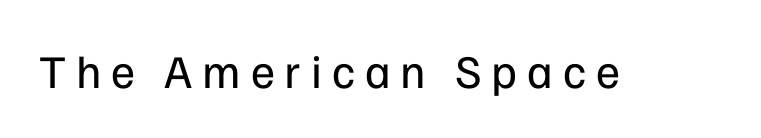
The image shows 47 px regular-weight sans-serif type, upright; set unusually wide letter spacing (+0.21 em), not underlined; low stroke contrast and a medium x-height.
